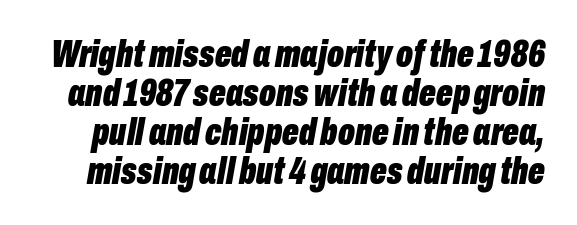
Clear beneath every line of the passage. How would I describe the line gaps? Narrow and economical. The rendering uses a bold face; every stroke is thick and dark. These lines are rendered in a variable-pitch font.
